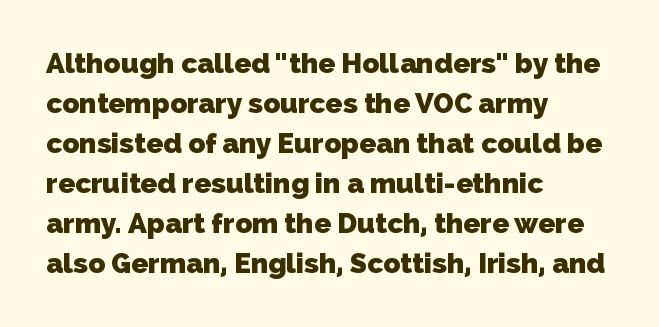
Q: Is the text bold? A: Yes.
Q: Is the typeface a serif or a sans-serif typeface? A: Sans-serif.
Q: Is the text underlined? A: No.
Q: How is the paragraph aligned? A: Left-aligned.
Q: Is the spacing between letters normal or unusually wide? A: Normal.
Q: Is the spacing between lines tight, normal or loose? A: Normal.
Q: Width (condensed, normal, or wide)? A: Normal.
Q: Stroke contrast? A: Low.
Q: x-height? A: Medium.
Q: Monospaced? A: No.
